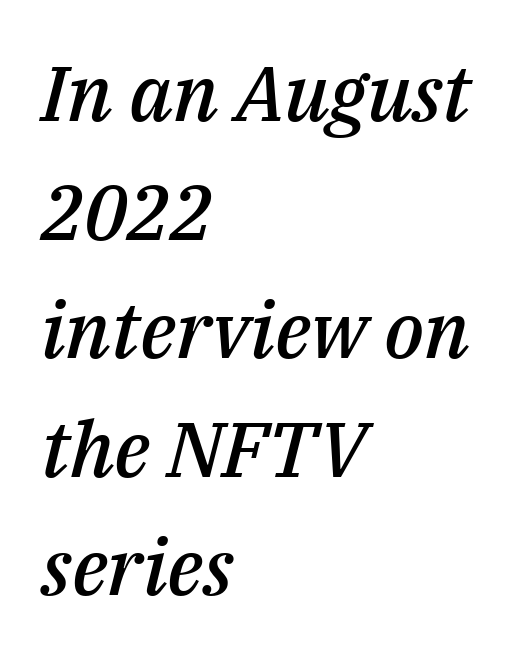
Q: Is the text bold? A: Semi-bold.
Q: Is the text italic (slanted)? A: Yes, it leans right by about 14 degrees.
Q: Is the text underlined? A: No.
Q: How is the paragraph aligned? A: Left-aligned.
Q: Is the spacing between letters normal or unusually wide? A: Normal.
Q: Is the spacing between lines tight, normal or loose? A: Normal.
Q: Width (condensed, normal, or wide)? A: Normal.
Q: Stroke contrast? A: Medium.
Q: x-height? A: Medium.
Q: Monospaced? A: No.
